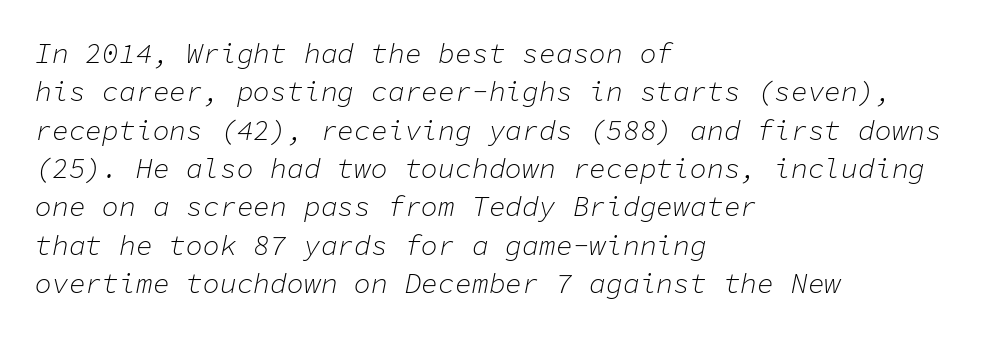
Is the block centered? No — it sits flush against the left margin. How are the letters spaced? Ordinarily, with no added tracking. The font is comparable to plain body text, perhaps lighter. The typography opts for an oblique posture over an upright one. The line-height multiplier appears to be the usual default. Here the designer chose a console-style face with uniform glyph widths.
